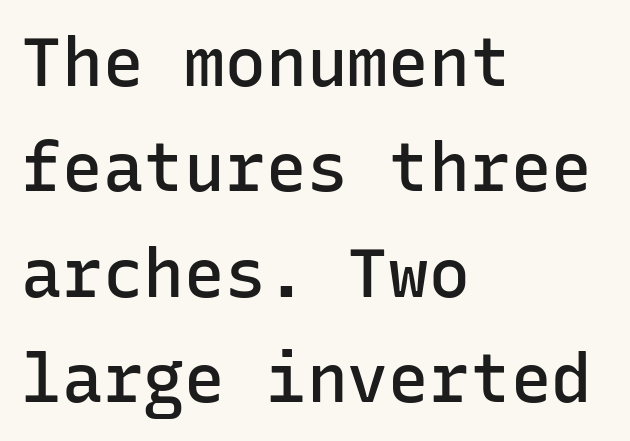
Q: Is the text bold? A: Semi-bold.
Q: Is the text italic (slanted)? A: No, it is upright.
Q: Is the typeface a serif or a sans-serif typeface? A: Sans-serif.
Q: Is the text underlined? A: No.
Q: How is the paragraph aligned? A: Left-aligned.
Q: Is the spacing between letters normal or unusually wide? A: Normal.
Q: Is the spacing between lines tight, normal or loose? A: Normal.
Q: Width (condensed, normal, or wide)? A: Normal.
Q: Stroke contrast? A: Low.
Q: x-height? A: Medium.
Q: Monospaced? A: Yes.
